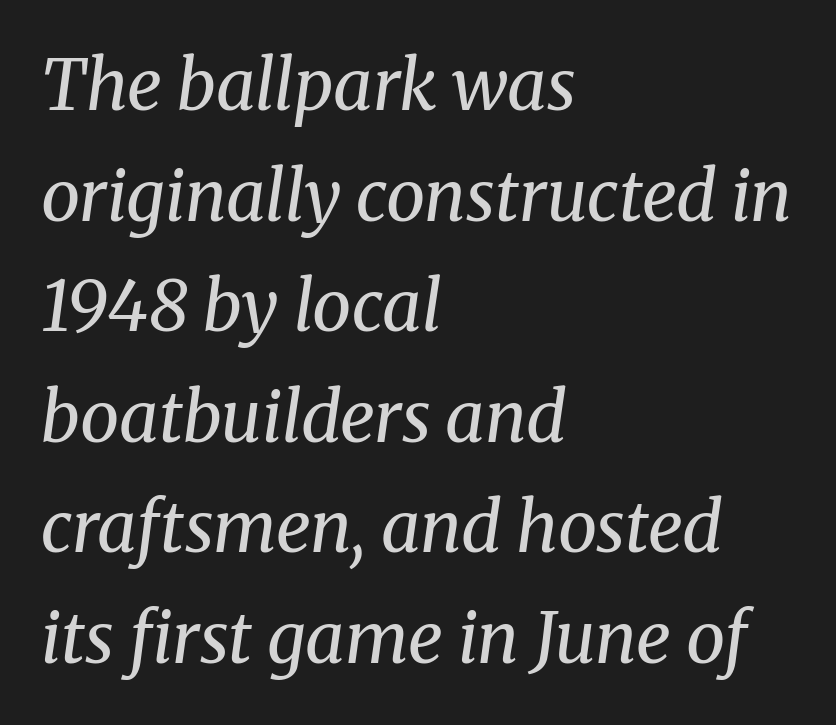
Letter spacing: default. Descenders hang freely into open space. The lines are quadded left. Font category for this specimen: serif. A light-to-regular cut is what we see here. This sample has the flowing, uneven cadence of proportional lettering.
